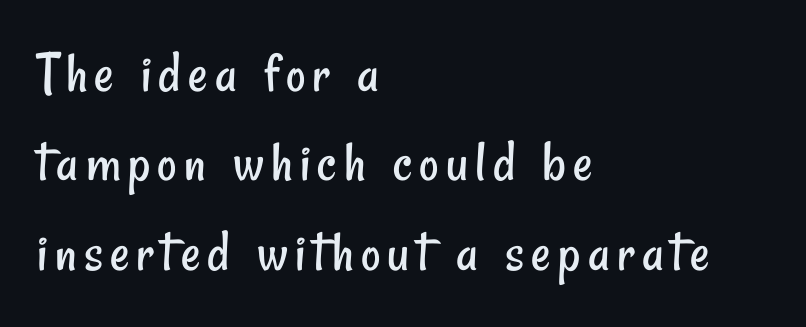
The image shows 60 px regular-weight, condensed sans-serif type; set left-aligned, normal line spacing (1.49x), not underlined; low stroke contrast and a small x-height.
